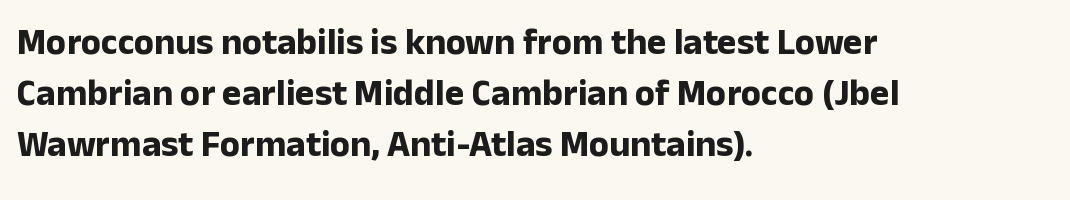
The image shows 37 px bold sans-serif type, upright; set left-aligned, normal line spacing (1.38x), normal letter spacing, not underlined; low stroke contrast and a medium x-height.
